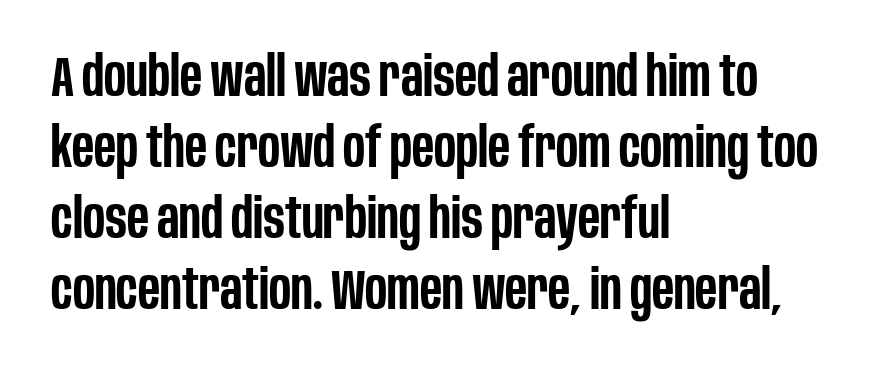
Tracking here is standard; glyphs follow each other at the usual distance. Horizontal alignment here is leftward, the default for most running prose. One glance says typical: line gaps are just what's usual. Underlining? Definitely not there. Note the varied advance widths — an 'i' is clearly narrower than an 'm'. Letterform terminals end flat and unadorned throughout the passage.
